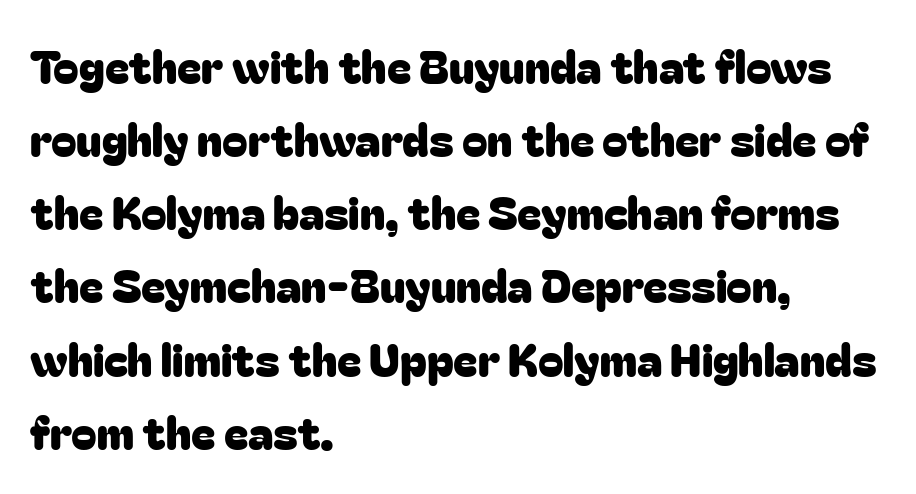
The image shows 46 px sans-serif type, upright; set left-aligned, normal line spacing (1.59x), normal letter spacing, not underlined; low stroke contrast and a medium x-height.
